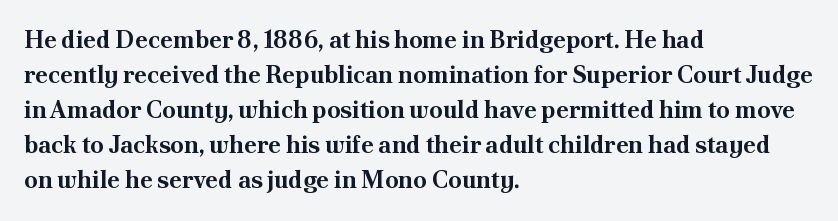
{"italic": "no", "bold": "yes", "underline": "no", "align": "left", "line_spacing": "normal", "line_spacing_ratio": 1.46, "letter_spacing": "normal", "letter_spacing_em": 0.0, "glyph_px": 24}
